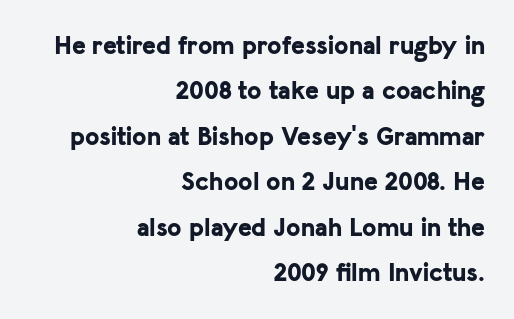
The image shows 26 px bold type, upright; set right-aligned, line spacing 1.75x, normal letter spacing, not underlined.
